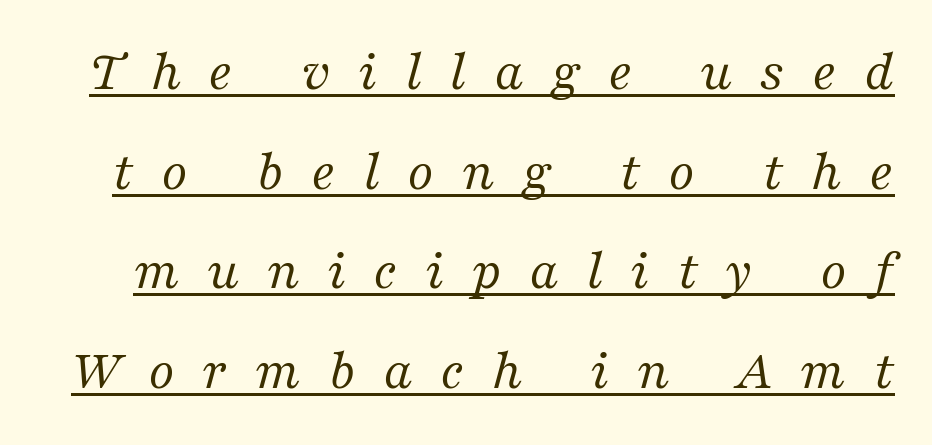
{"serif": "yes", "italic": "yes", "lean": "right", "slant_degrees": 16, "bold": "no", "weight": "regular", "width": "normal", "stroke_contrast": "medium", "x_height": "medium", "monospaced": "no", "underline": "yes", "line_spacing_ratio": 1.75, "letter_spacing": "wide", "letter_spacing_em": 0.48, "glyph_px": 57}
